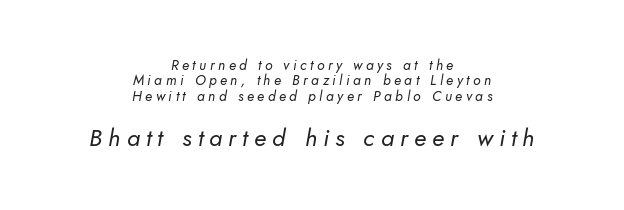
The image shows 24 px text type; set centered, tight line spacing (1.09x), unusually wide letter spacing (+0.25 em), not underlined; the second (bottom) block is 1.71x larger.
